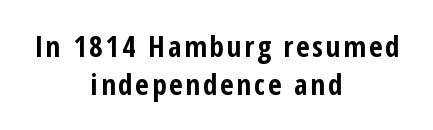
{"serif": "no", "italic": "no", "bold": "yes", "weight": "bold", "width": "condensed", "stroke_contrast": "low", "x_height": "medium", "monospaced": "no", "underline": "no", "align": "center", "line_spacing": "normal", "line_spacing_ratio": 1.31, "glyph_px": 29}
